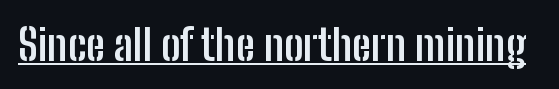
Q: Is the text bold? A: Yes.
Q: Is the text italic (slanted)? A: No, it is upright.
Q: Is the typeface a serif or a sans-serif typeface? A: Sans-serif.
Q: Is the text underlined? A: Yes.
Q: Is the spacing between letters normal or unusually wide? A: Normal.
Q: Width (condensed, normal, or wide)? A: Condensed.
Q: Stroke contrast? A: Low.
Q: x-height? A: Medium.
Q: Monospaced? A: No.
